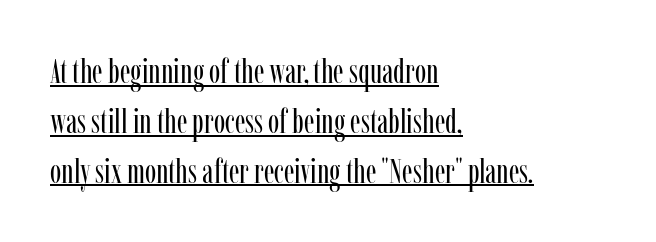
Rendered with straight, roman letterforms. Words appear dense and cohesive because spacing is normal. Line starts are locked; line ends wander. The face used here appears with an underline applied.
